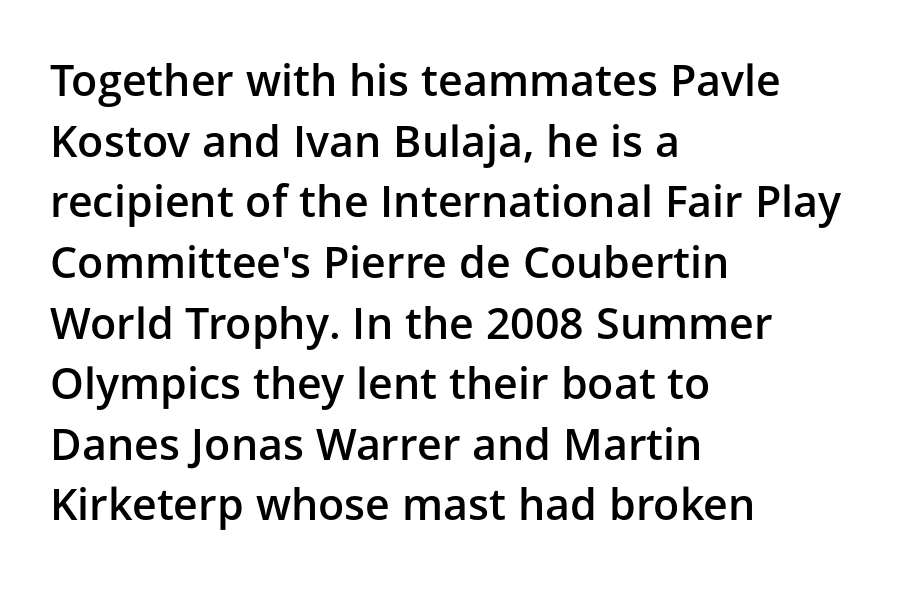
{"serif": "no", "italic": "no", "bold": "semi", "weight": "semibold", "width": "normal", "stroke_contrast": "low", "x_height": "medium", "monospaced": "no", "underline": "no", "align": "left", "line_spacing": "normal", "line_spacing_ratio": 1.41, "letter_spacing": "normal", "letter_spacing_em": 0.0, "glyph_px": 43}
